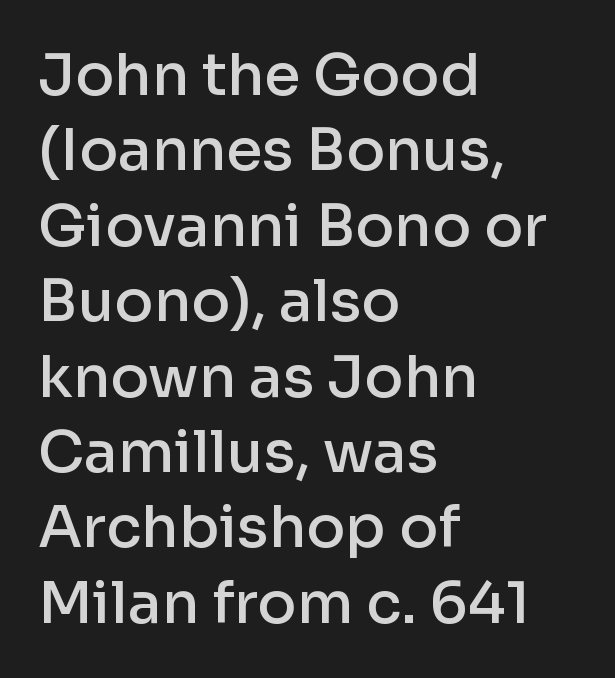
Q: Is the text bold? A: Semi-bold.
Q: Is the text italic (slanted)? A: No, it is upright.
Q: Is the typeface a serif or a sans-serif typeface? A: Sans-serif.
Q: Is the text underlined? A: No.
Q: How is the paragraph aligned? A: Left-aligned.
Q: Is the spacing between letters normal or unusually wide? A: Normal.
Q: Is the spacing between lines tight, normal or loose? A: Normal.
Q: Width (condensed, normal, or wide)? A: Normal.
Q: Stroke contrast? A: Low.
Q: x-height? A: Medium.
Q: Monospaced? A: No.
